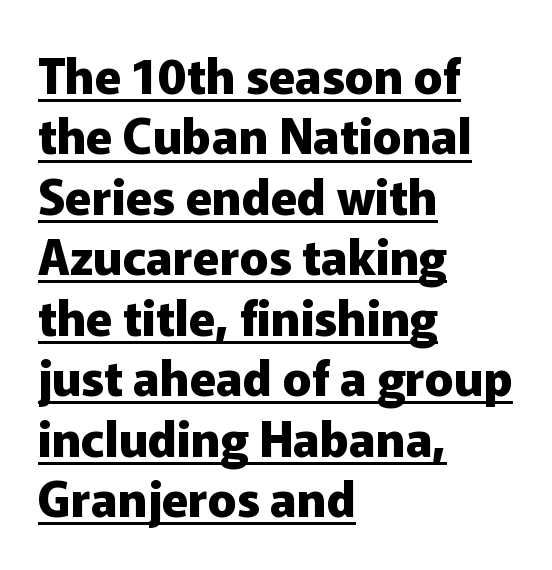
A typesetter would call this proportional, since set widths differ per character. The face used here appears with an underline applied. The typeface chosen for these lines omits serifs. The text block is weighted toward the left margin, trailing off unevenly rightward. In terms of letterspacing, this is plain default setting. Weight: bold.
